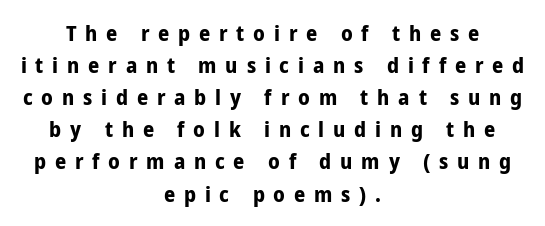
The image shows 22 px bold type, upright; set centered, normal line spacing (1.46x), unusually wide letter spacing (+0.4 em), not underlined.
